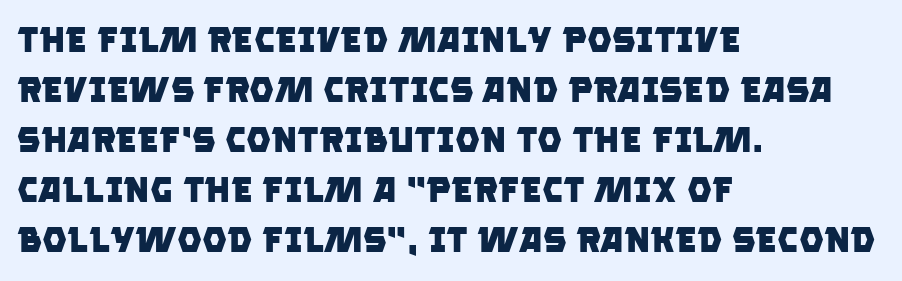
{"serif": "no", "bold": "yes", "weight": "heavy", "width": "normal", "stroke_contrast": "low", "x_height": "large", "monospaced": "no", "underline": "no", "align": "left", "line_spacing": "normal", "line_spacing_ratio": 1.43, "letter_spacing": "normal", "letter_spacing_em": 0.0, "glyph_px": 35}
